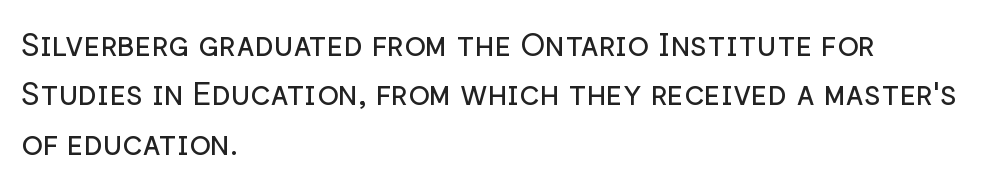
{"serif": "no", "italic": "no", "bold": "no", "weight": "regular", "width": "normal", "stroke_contrast": "low", "x_height": "medium", "monospaced": "no", "underline": "no", "align": "left", "line_spacing": "normal", "line_spacing_ratio": 1.54, "letter_spacing": "normal", "letter_spacing_em": 0.0, "glyph_px": 32}
